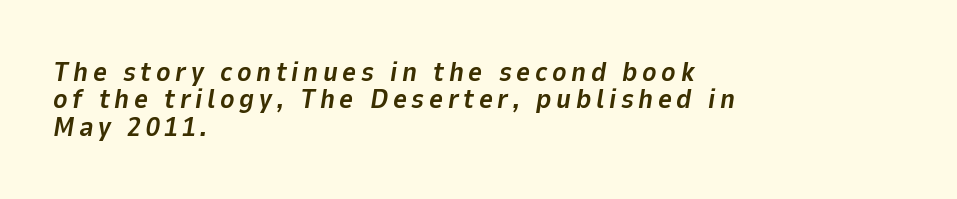
{"italic": "yes", "lean": "right", "slant_degrees": 9, "bold": "yes", "underline": "no", "align": "left", "line_spacing": "tight", "line_spacing_ratio": 1.01, "glyph_px": 27}
